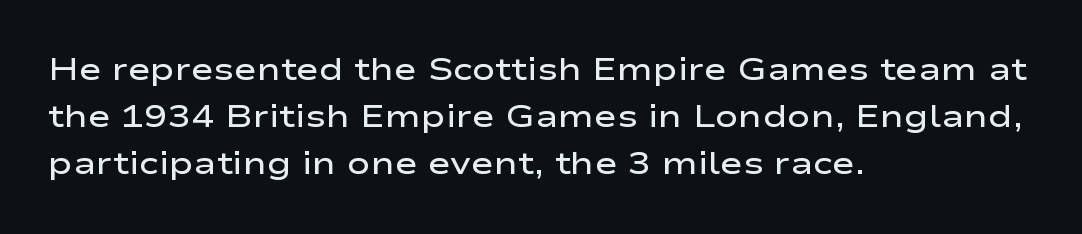
The image shows 31 px semibold, wide sans-serif type, upright; set left-aligned, normal line spacing (1.52x), normal letter spacing, not underlined; low stroke contrast and a medium x-height.
